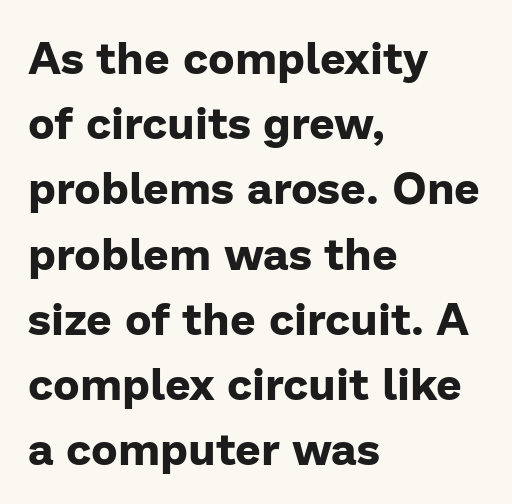
This sample uses an upright cut, with every glyph sitting square on the baseline. Honestly, the row spacing looks completely unremarkable. The line texture is even and compact thanks to regular tracking. This sample uses a sans-serif face.
